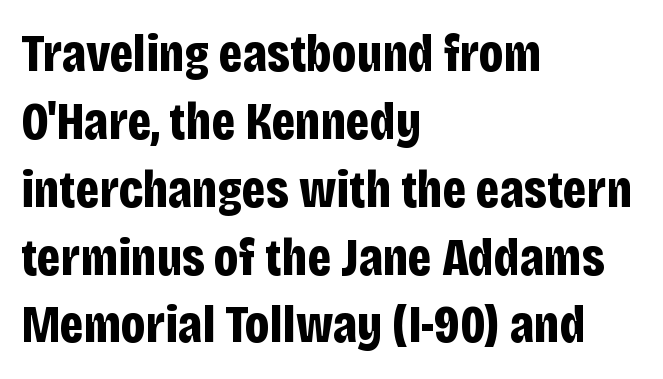
{"serif": "no", "italic": "no", "bold": "yes", "weight": "bold", "width": "condensed", "stroke_contrast": "low", "x_height": "large", "monospaced": "no", "underline": "no", "align": "left", "line_spacing": "normal", "line_spacing_ratio": 1.28, "letter_spacing": "normal", "letter_spacing_em": 0.0, "glyph_px": 53}
